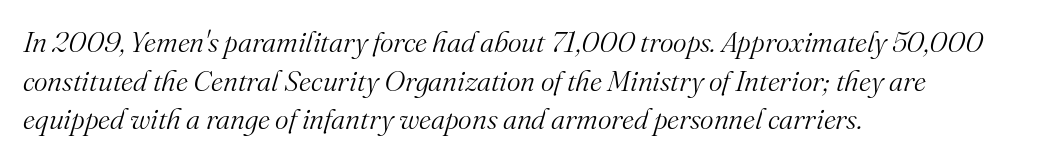
Q: Is the text bold? A: No.
Q: Is the text italic (slanted)? A: Yes, it leans right by about 16 degrees.
Q: Is the typeface a serif or a sans-serif typeface? A: Serif.
Q: Is the text underlined? A: No.
Q: How is the paragraph aligned? A: Left-aligned.
Q: Is the spacing between letters normal or unusually wide? A: Normal.
Q: Is the spacing between lines tight, normal or loose? A: Normal.
Q: Width (condensed, normal, or wide)? A: Normal.
Q: Stroke contrast? A: Medium.
Q: x-height? A: Small.
Q: Monospaced? A: No.
